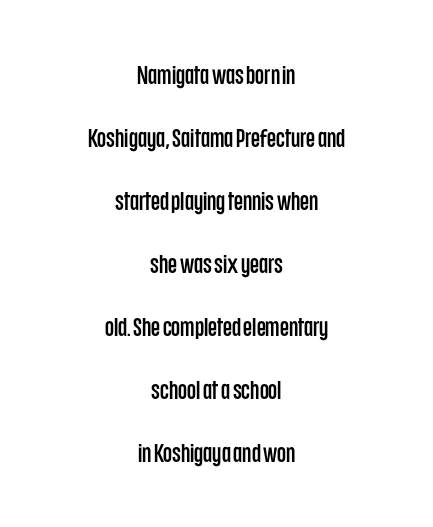
The image shows 26 px text type, upright; set centered, loose line spacing (2.42x), normal letter spacing, not underlined.
